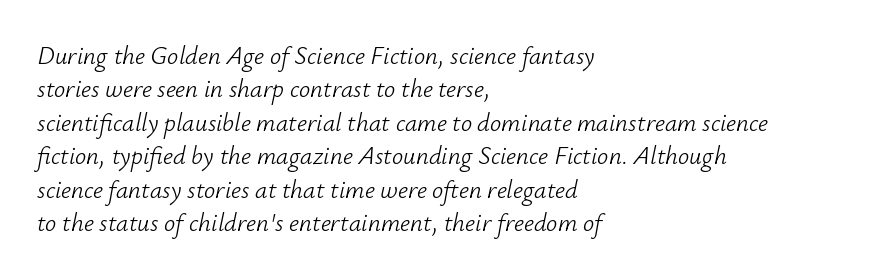
The image shows 25 px text type, italic (leaning right); set left-aligned, normal line spacing (1.34x), normal letter spacing, not underlined.
